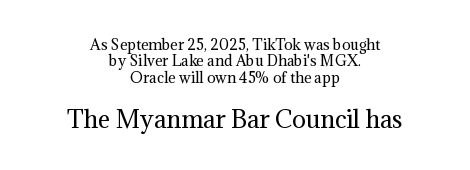
Does extra space separate the letters? No, they use regular spacing. The lines are quadded center. Which chunk is bigger? The second one — the bottom block dwarfs the top. This rendering features lettering with no underline. Is the type heavy? It reads as light-to-regular instead.
